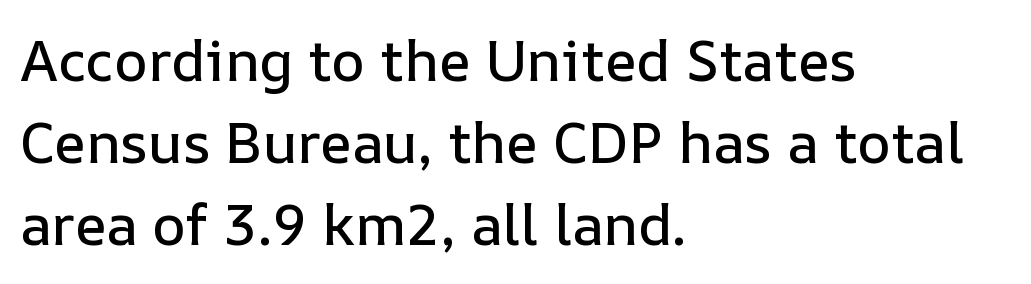
The image shows 57 px text type, upright; set left-aligned, normal line spacing (1.44x), normal letter spacing, not underlined; low stroke contrast and a medium x-height.
